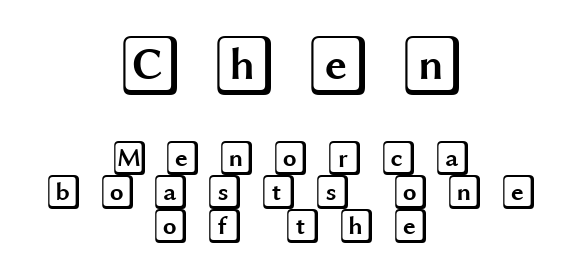
Q: Is the text italic (slanted)? A: No, it is upright.
Q: Is the text underlined? A: No.
Q: How is the paragraph aligned? A: Centered.
Q: Is the spacing between letters normal or unusually wide? A: Unusually wide.
Q: Is the spacing between lines tight, normal or loose? A: Tight.
Q: Which block of text is set in a larger size, the first (top) or the second (bottom)? A: The first (top) one.
Q: Width (condensed, normal, or wide)? A: Wide.
Q: x-height? A: Large.
